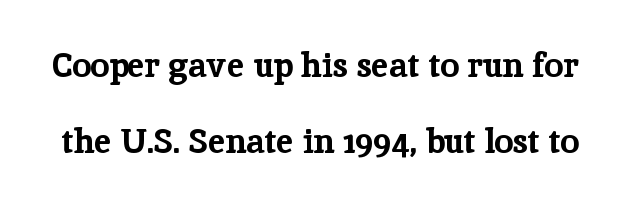
The image shows 34 px bold serif type, upright; set loose line spacing (2.25x), normal letter spacing, not underlined; low stroke contrast and a medium x-height.
